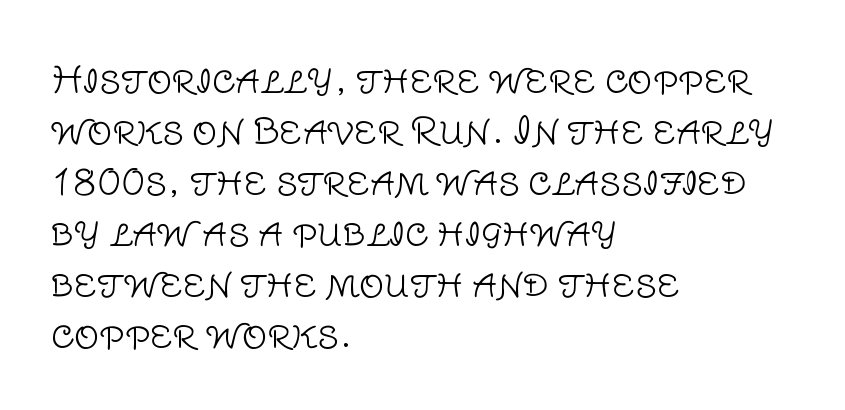
Do the characters align in a grid? No, the font is proportional. Spacing between characters is what you'd get straight out of the box. Is the block centered? No — it sits flush against the left margin. Honestly, there is no underline to notice here at all. Does the leading feel generous? No, just average.
